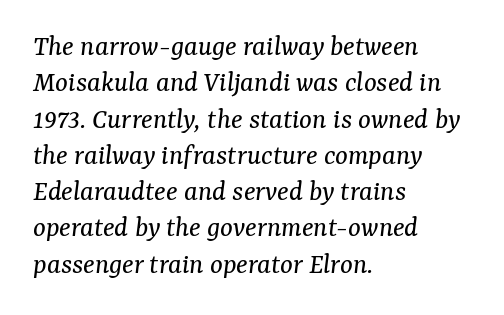
The image shows 30 px regular-weight serif type, italic (leaning right); set left-aligned, line spacing 1.21x, normal letter spacing, not underlined; medium stroke contrast and a medium x-height.
